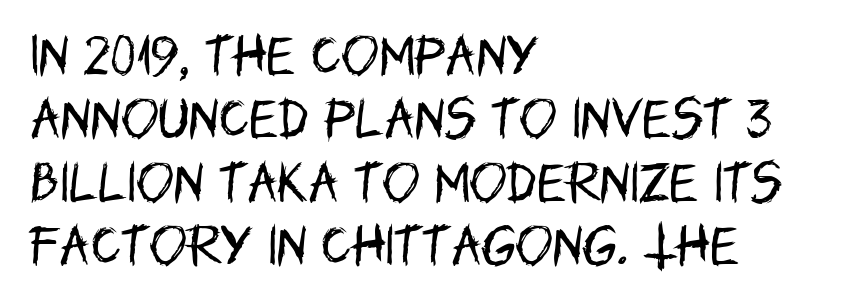
Q: Is the text bold? A: No.
Q: Is the text italic (slanted)? A: No, it is upright.
Q: Is the typeface a serif or a sans-serif typeface? A: Sans-serif.
Q: Is the text underlined? A: No.
Q: How is the paragraph aligned? A: Left-aligned.
Q: Is the spacing between letters normal or unusually wide? A: Normal.
Q: Is the spacing between lines tight, normal or loose? A: Normal.
Q: Width (condensed, normal, or wide)? A: Condensed.
Q: Stroke contrast? A: Low.
Q: x-height? A: Large.
Q: Monospaced? A: No.
